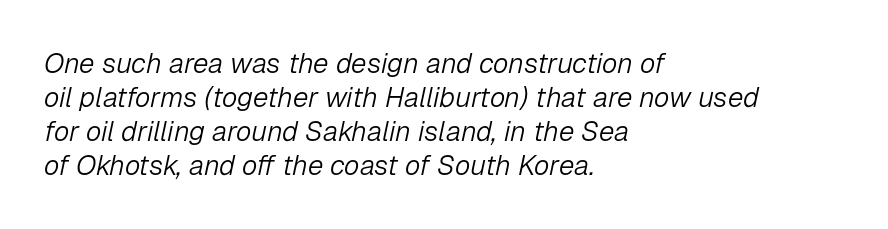
Here the designer chose a conventional face with non-uniform glyph widths. Characters follow at the spacing the type designer built in. One-word summary of the alignment: left. Nothing heavy about these letters — not bold at all. Observe the lean: these are italic letterforms. The gap between lines stays unmarked.
